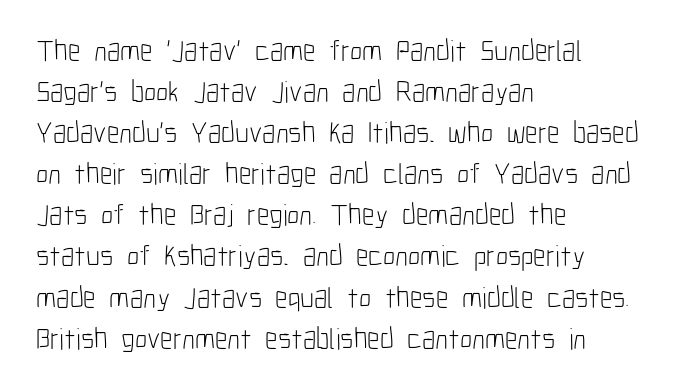
{"serif": "no", "italic": "no", "bold": "no", "weight": "light", "width": "condensed", "stroke_contrast": "low", "x_height": "medium", "monospaced": "no", "underline": "no", "align": "left", "line_spacing": "normal", "line_spacing_ratio": 1.37, "letter_spacing": "normal", "letter_spacing_em": 0.0, "glyph_px": 30}
